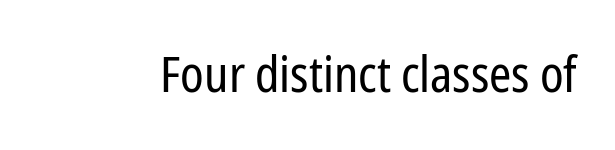
The image shows 50 px regular-weight, condensed sans-serif type, upright; set normal letter spacing, not underlined; low stroke contrast and a medium x-height.
